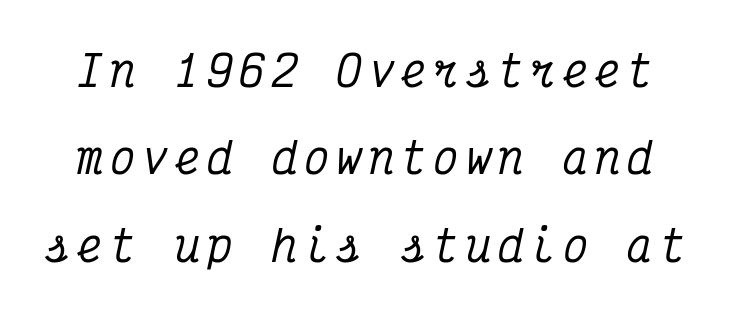
The image shows 42 px condensed serif type, italic (leaning right), monospaced; set loose line spacing (2.08x), not underlined; medium stroke contrast and a medium x-height.
